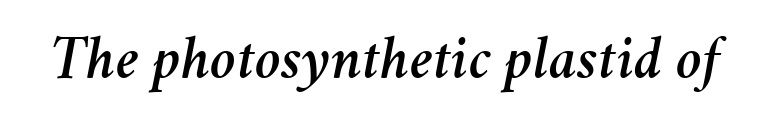
{"italic": "yes", "lean": "right", "slant_degrees": 11, "width": "normal", "stroke_contrast": "medium", "x_height": "medium", "monospaced": "no", "underline": "no", "letter_spacing": "normal", "letter_spacing_em": 0.0, "glyph_px": 62}
